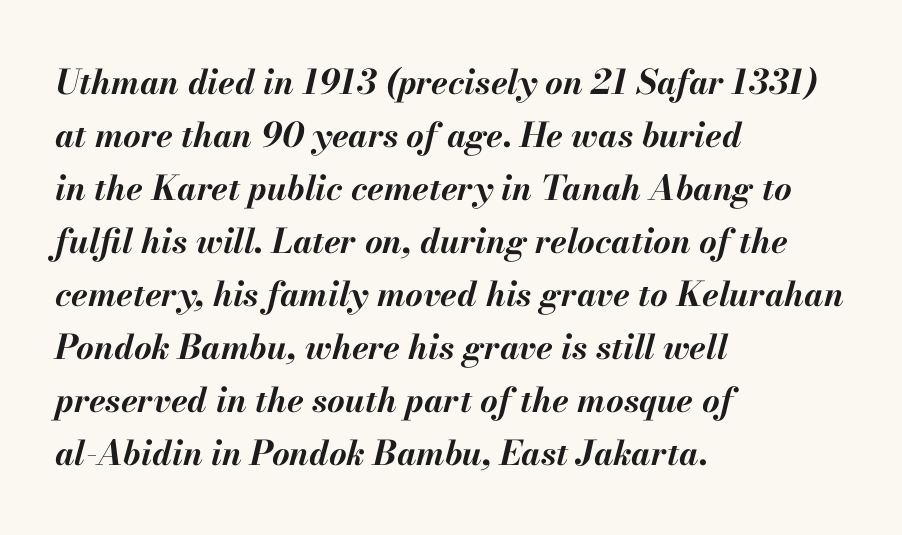
The image shows 34 px bold type, italic (leaning right); set left-aligned, normal line spacing (1.56x), normal letter spacing, not underlined; medium stroke contrast and a small x-height.
